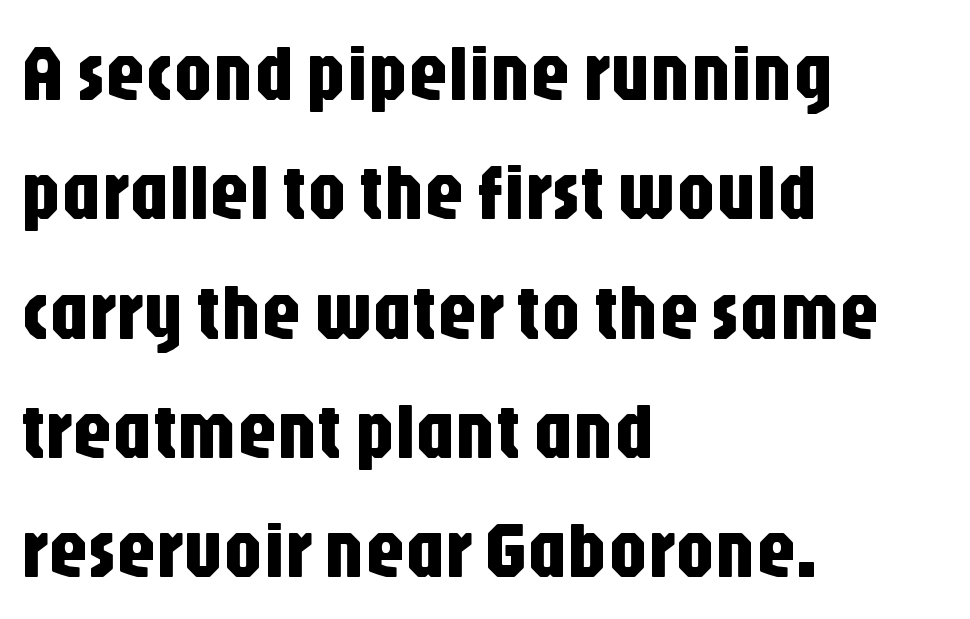
Q: Is the text italic (slanted)? A: No, it is upright.
Q: Is the typeface a serif or a sans-serif typeface? A: Sans-serif.
Q: Is the text underlined? A: No.
Q: How is the paragraph aligned? A: Left-aligned.
Q: Is the spacing between letters normal or unusually wide? A: Normal.
Q: Is the spacing between lines tight, normal or loose? A: Normal.
Q: Width (condensed, normal, or wide)? A: Condensed.
Q: Stroke contrast? A: Low.
Q: x-height? A: Large.
Q: Monospaced? A: No.
